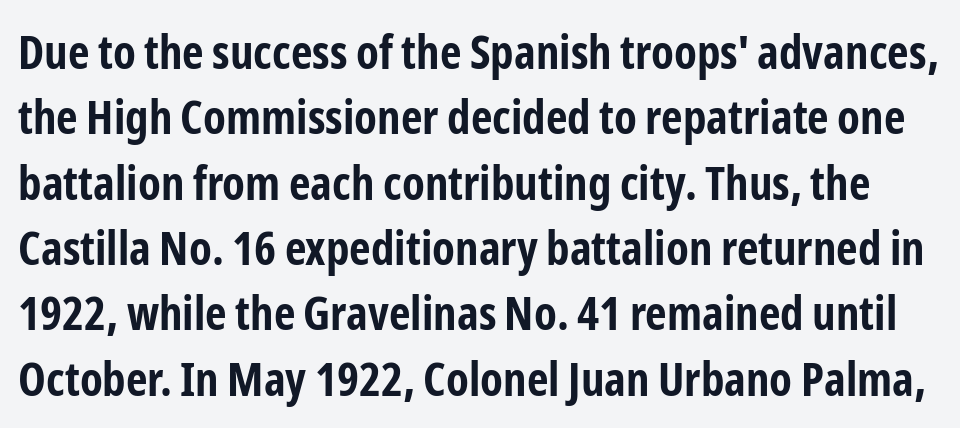
Short note: letters normally spaced. This is the regular roman posture of the typeface. The characters look thick and weighty, a clear bold. The baseline area is clear. Do the characters align in a grid? No, the font is proportional. Line spacing here is normal.
